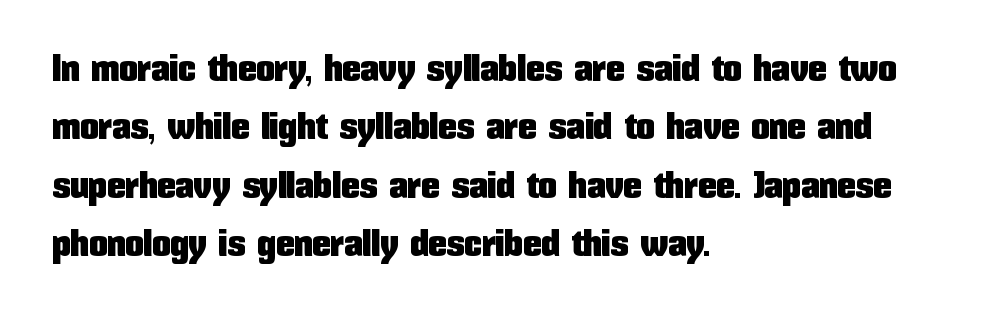
Q: Is the text italic (slanted)? A: No, it is upright.
Q: Is the typeface a serif or a sans-serif typeface? A: Sans-serif.
Q: Is the text underlined? A: No.
Q: How is the paragraph aligned? A: Left-aligned.
Q: Is the spacing between letters normal or unusually wide? A: Normal.
Q: Is the spacing between lines tight, normal or loose? A: Normal.
Q: Width (condensed, normal, or wide)? A: Condensed.
Q: Stroke contrast? A: Low.
Q: x-height? A: Medium.
Q: Monospaced? A: No.
